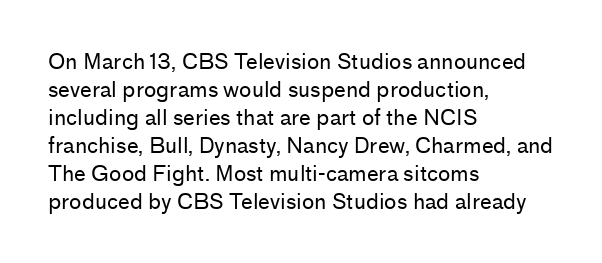
The image shows 21 px text type, upright; set left-aligned, normal line spacing (1.33x), normal letter spacing, not underlined.
